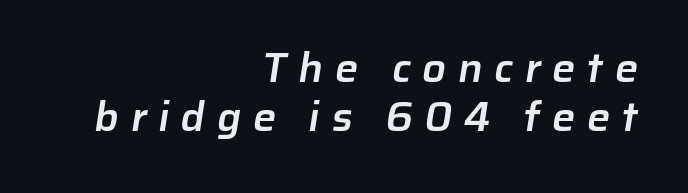
The image shows 42 px semibold sans-serif type; set right-aligned, line spacing 1.17x, unusually wide letter spacing (+0.27 em), not underlined; low stroke contrast and a medium x-height.
